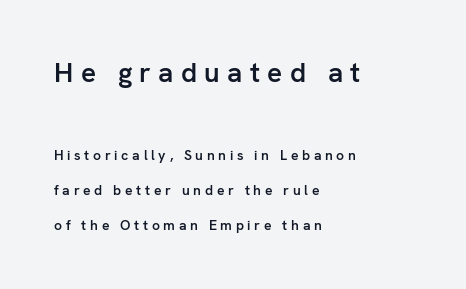
The image shows 28 px semibold sans-serif type, upright; set left-aligned, loose line spacing (2.49x), unusually wide letter spacing (+0.26 em), not underlined; the first (top) block is 2.0x larger; low stroke contrast and a medium x-height.
